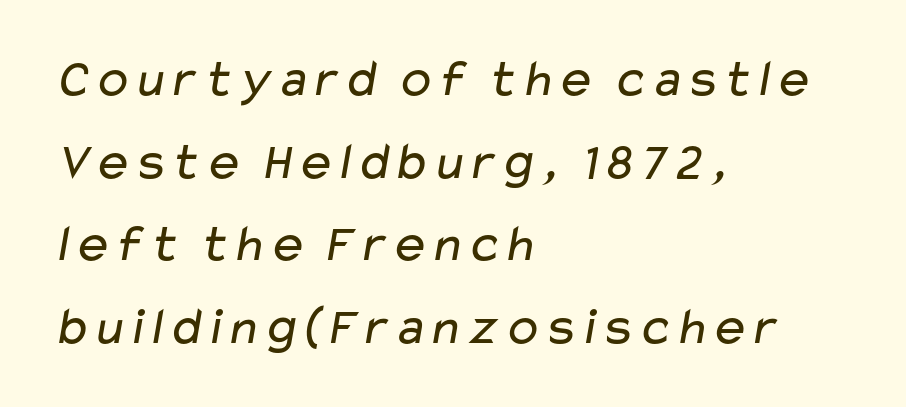
The image shows 53 px regular-weight, wide sans-serif type; set left-aligned, normal line spacing (1.56x), normal letter spacing, not underlined; low stroke contrast and a medium x-height.
